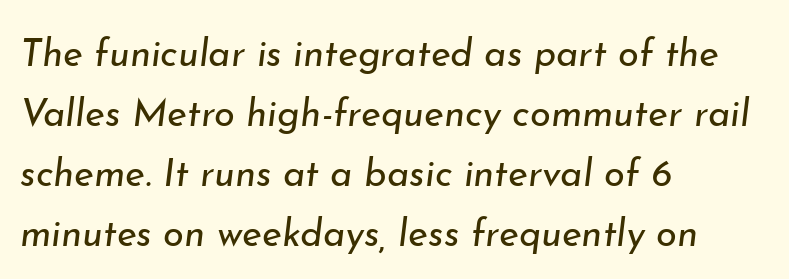
{"italic": "yes", "lean": "right", "slant_degrees": 7, "bold": "no", "weight": "regular", "width": "normal", "stroke_contrast": "low", "x_height": "small", "monospaced": "no", "underline": "no", "align": "left", "line_spacing": "normal", "line_spacing_ratio": 1.58, "letter_spacing": "normal", "letter_spacing_em": 0.0, "glyph_px": 38}
